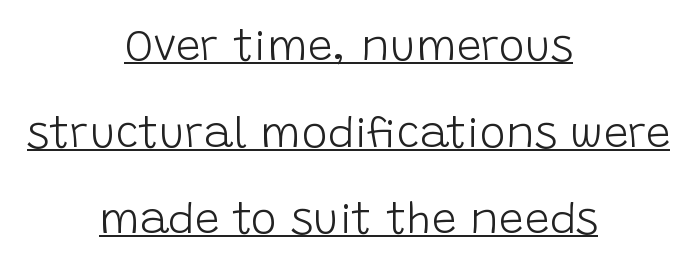
A typesetter would mark this as roman, not italic. Classification — sans serif. Observe the ordinary spacing: letters are neighbours, not strangers. Weight: in the light-to-regular range. The rendered words wear a rule along their underside.
